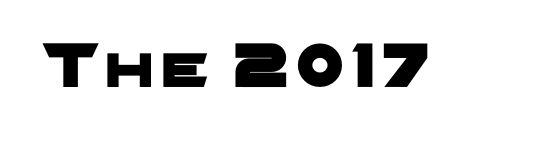
The image shows 65 px wide sans-serif type; set not underlined; low stroke contrast and a medium x-height.
